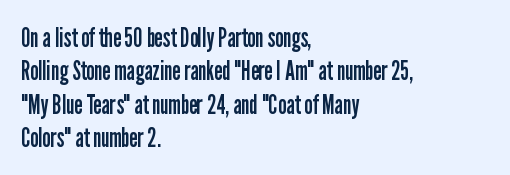
Q: Is the text bold? A: No.
Q: Is the text italic (slanted)? A: No, it is upright.
Q: Is the text underlined? A: No.
Q: How is the paragraph aligned? A: Left-aligned.
Q: Is the spacing between letters normal or unusually wide? A: Normal.
Q: Is the spacing between lines tight, normal or loose? A: Normal.
